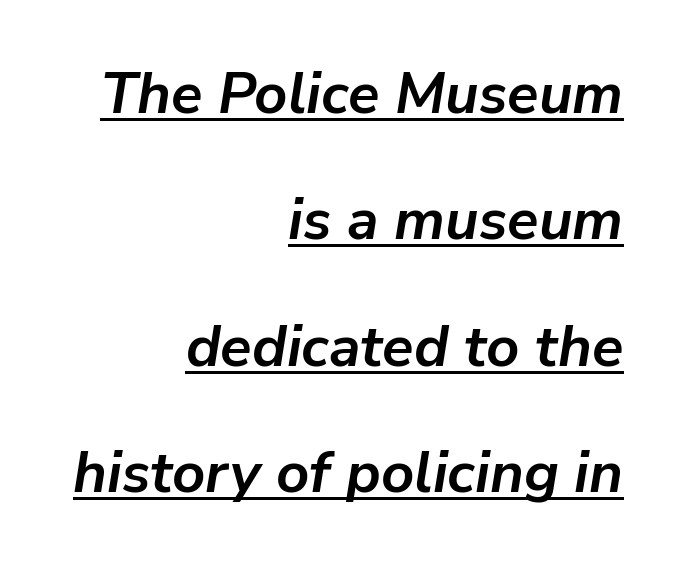
{"italic": "yes", "lean": "right", "slant_degrees": 9, "bold": "yes", "weight": "semibold", "width": "normal", "stroke_contrast": "low", "x_height": "medium", "monospaced": "no", "underline": "yes", "align": "right", "line_spacing": "loose", "line_spacing_ratio": 2.18, "letter_spacing": "normal", "letter_spacing_em": 0.0, "glyph_px": 58}
